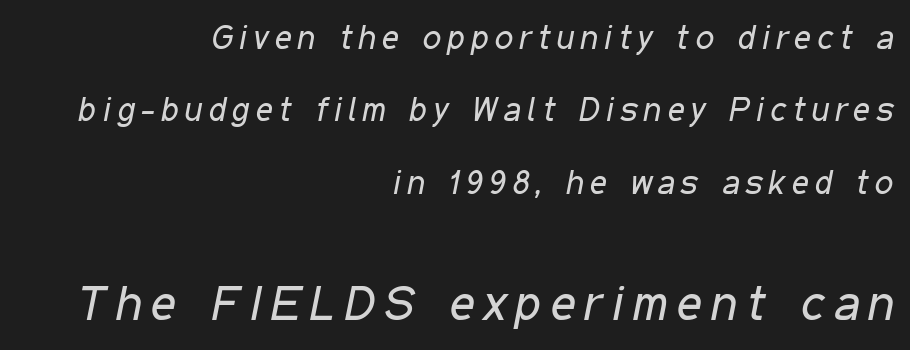
{"italic": "yes", "lean": "right", "slant_degrees": 11, "bold": "no", "weight": "regular", "width": "condensed", "stroke_contrast": "low", "x_height": "medium", "monospaced": "no", "underline": "no", "align": "right", "line_spacing": "loose", "line_spacing_ratio": 2.19, "larger_block": "second", "size_ratio": 1.48, "glyph_px": 49}
